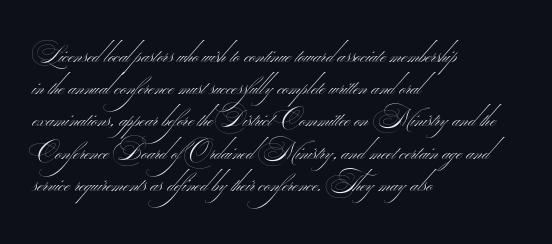
{"bold": "no", "underline": "no", "align": "left", "line_spacing": "normal", "line_spacing_ratio": 1.29, "letter_spacing": "normal", "letter_spacing_em": 0.0, "glyph_px": 25}
